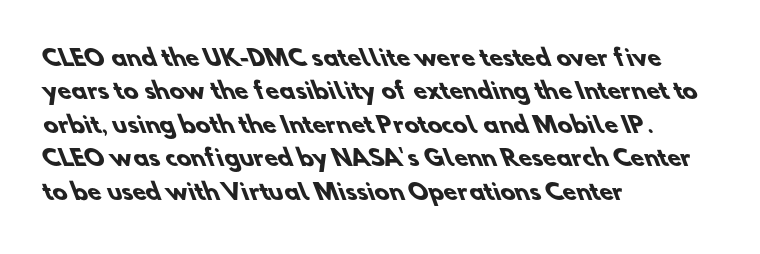
Q: Is the text bold? A: Yes.
Q: Is the text underlined? A: No.
Q: How is the paragraph aligned? A: Left-aligned.
Q: Is the spacing between letters normal or unusually wide? A: Normal.
Q: Is the spacing between lines tight, normal or loose? A: Normal.
